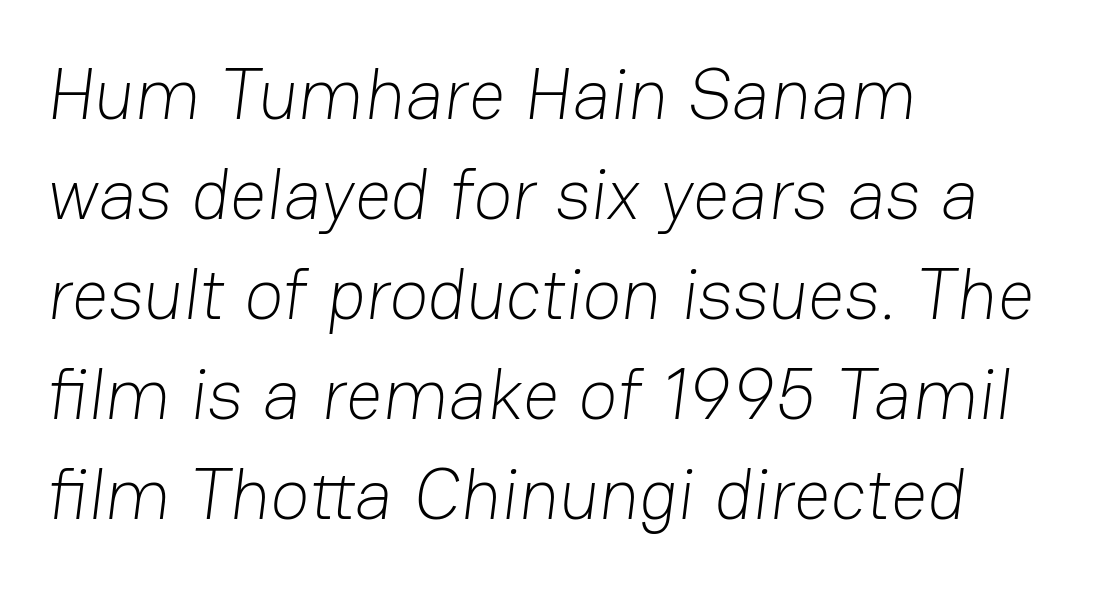
The image shows 72 px light sans-serif type; set left-aligned, normal line spacing (1.39x), normal letter spacing, not underlined; low stroke contrast and a medium x-height.
